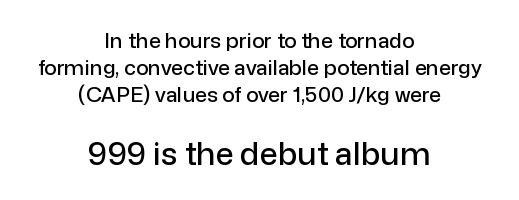
The image shows 32 px sans-serif type, upright; set centered, normal line spacing (1.29x), normal letter spacing, not underlined; the second (bottom) block is 1.52x larger; low stroke contrast and a medium x-height.
